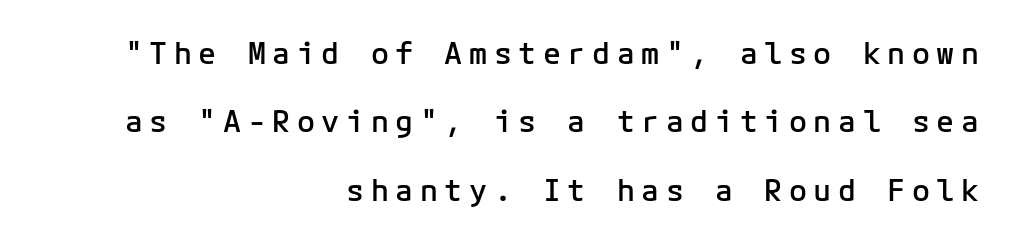
{"serif": "no", "italic": "no", "bold": "semi", "weight": "semibold", "width": "normal", "stroke_contrast": "low", "x_height": "medium", "underline": "no", "align": "right", "line_spacing": "loose", "line_spacing_ratio": 2.28, "letter_spacing": "wide", "letter_spacing_em": 0.22, "glyph_px": 30}
